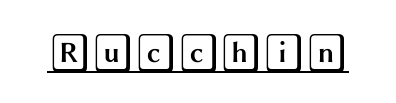
Q: Is the text italic (slanted)? A: No, it is upright.
Q: Is the text underlined? A: Yes.
Q: Is the spacing between letters normal or unusually wide? A: Normal.
Q: Width (condensed, normal, or wide)? A: Wide.
Q: x-height? A: Large.
